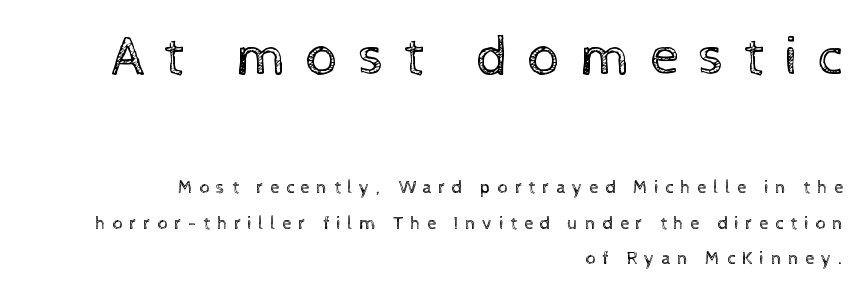
The image shows 57 px regular-weight type, upright; set right-aligned, line spacing 1.87x, unusually wide letter spacing (+0.34 em), not underlined; the first (top) block is 3.0x larger; a medium x-height.
